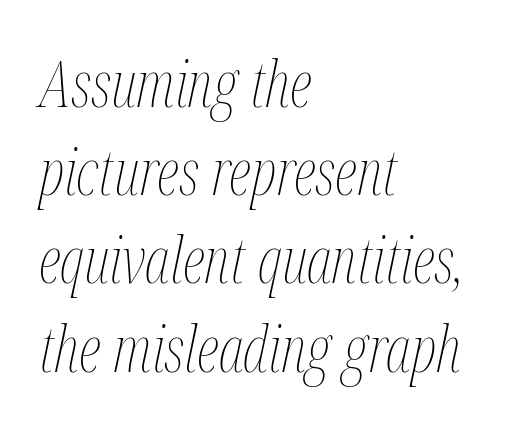
{"italic": "yes", "lean": "right", "slant_degrees": 12, "bold": "no", "weight": "thin", "width": "condensed", "stroke_contrast": "medium", "x_height": "medium", "monospaced": "no", "underline": "no", "align": "left", "line_spacing": "normal", "line_spacing_ratio": 1.4, "letter_spacing": "normal", "letter_spacing_em": 0.0, "glyph_px": 63}
